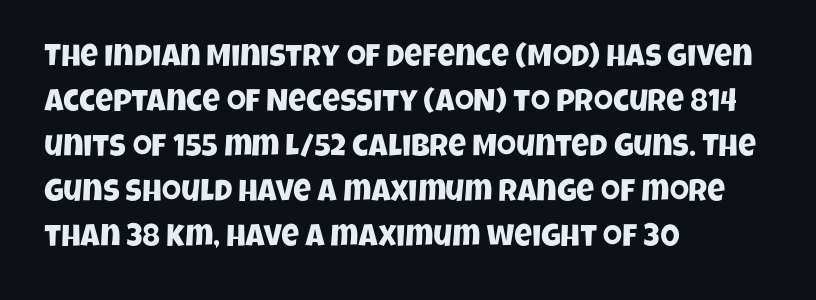
The image shows 31 px condensed sans-serif type; set left-aligned, normal line spacing (1.45x), normal letter spacing, not underlined; low stroke contrast and a large x-height.
